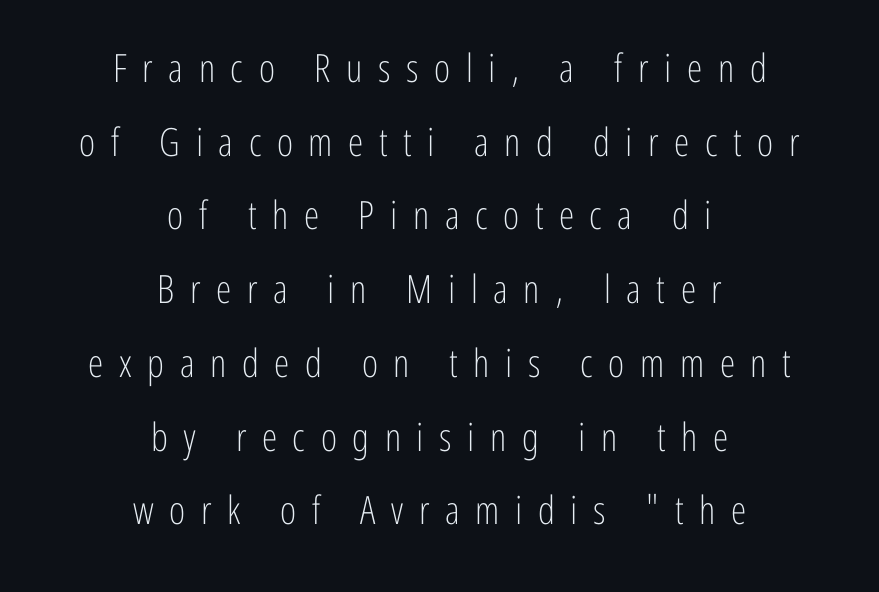
The words here are not underlined. These lines were composed using upright roman letters. Bold? No — there's no thickening of the strokes. Classification — sans serif.
